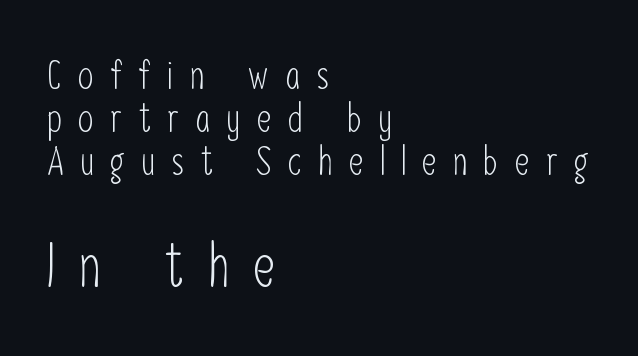
{"serif": "no", "italic": "no", "bold": "no", "weight": "light", "width": "condensed", "stroke_contrast": "low", "x_height": "medium", "monospaced": "no", "underline": "no", "align": "left", "line_spacing": "tight", "line_spacing_ratio": 1.08, "letter_spacing": "wide", "letter_spacing_em": 0.41, "larger_block": "second", "size_ratio": 1.5, "glyph_px": 60}
